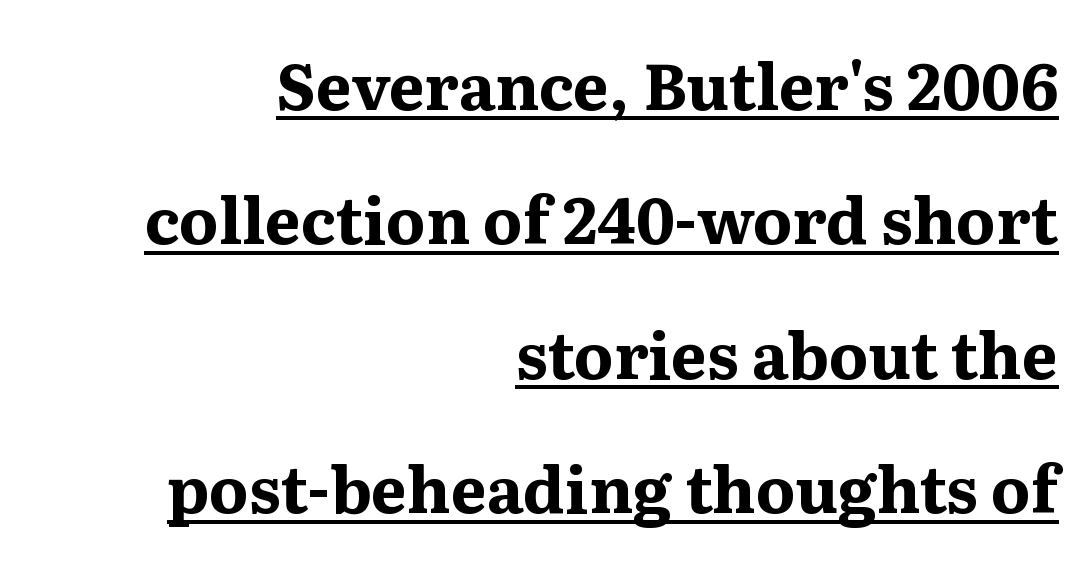
Rendered with straight, roman letterforms. Summary of weight: heavy, a full bold. Quick note: interline space is abundant. The letters advance in unequal steps, a hallmark of proportional type. Unlike a clean sans, this face finishes its strokes with serifs.
